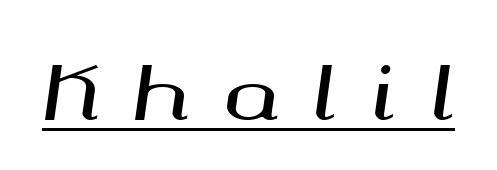
Q: Is the text italic (slanted)? A: Yes, it leans right by about 8 degrees.
Q: Is the text underlined? A: Yes.
Q: Is the spacing between letters normal or unusually wide? A: Unusually wide.
Q: Width (condensed, normal, or wide)? A: Wide.
Q: Stroke contrast? A: Medium.
Q: x-height? A: Medium.
Q: Monospaced? A: No.
